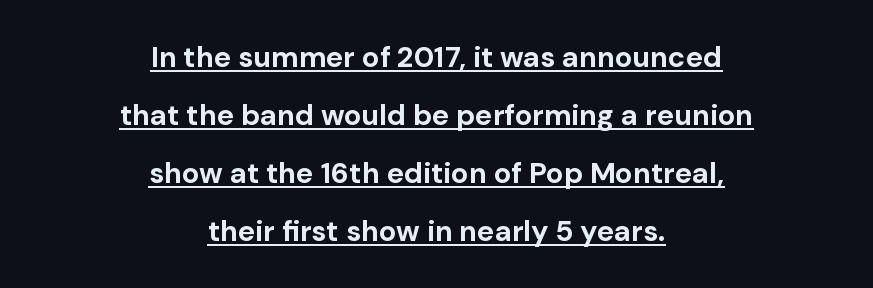
{"serif": "no", "italic": "no", "bold": "yes", "weight": "bold", "width": "normal", "stroke_contrast": "low", "x_height": "medium", "monospaced": "no", "underline": "yes", "align": "center", "line_spacing": "loose", "line_spacing_ratio": 2.0, "letter_spacing": "normal", "letter_spacing_em": 0.0, "glyph_px": 29}
